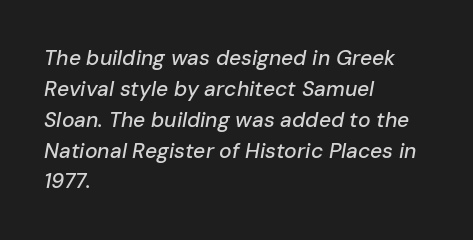
The image shows 21 px text type, italic (leaning right); set left-aligned, normal line spacing (1.47x), normal letter spacing, not underlined.
